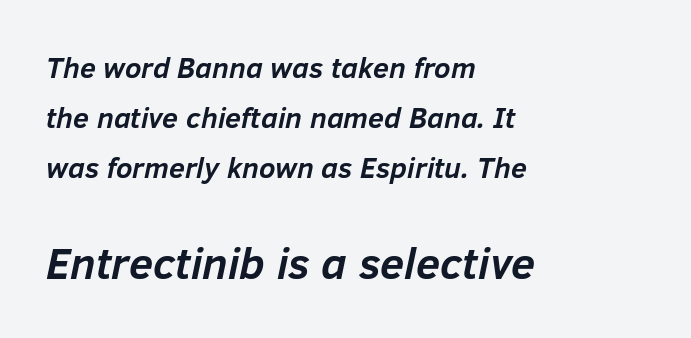
Q: Is the text bold? A: Yes.
Q: Is the text italic (slanted)? A: Yes, it leans right by about 12 degrees.
Q: Is the text underlined? A: No.
Q: How is the paragraph aligned? A: Left-aligned.
Q: Is the spacing between letters normal or unusually wide? A: Normal.
Q: Which block of text is set in a larger size, the first (top) or the second (bottom)? A: The second (bottom) one.
Q: Width (condensed, normal, or wide)? A: Normal.
Q: Stroke contrast? A: Low.
Q: x-height? A: Medium.
Q: Monospaced? A: No.
